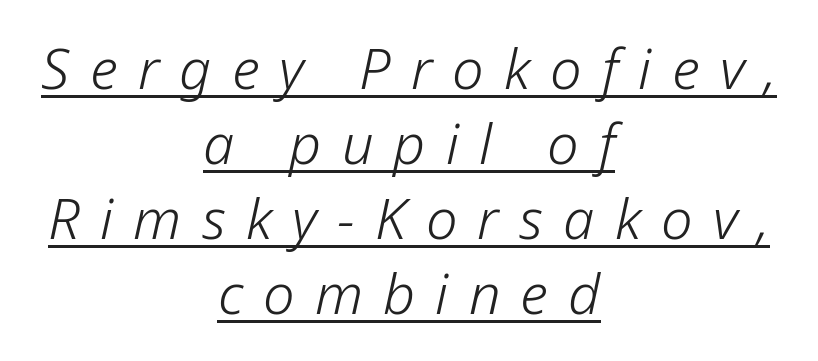
The image shows 56 px light type, italic (leaning right); set centered, normal line spacing (1.34x), unusually wide letter spacing (+0.36 em), underlined; low stroke contrast and a medium x-height.
